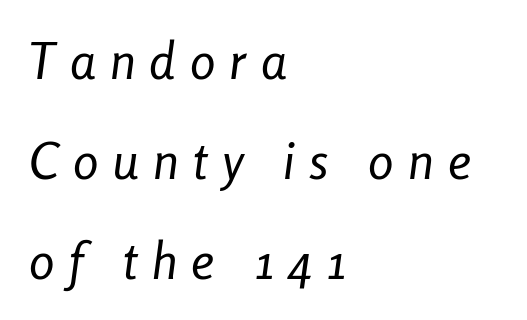
Observe the wide spacing: letters keep a clear distance from each other. Has an underline been added? It has not. What's the leading like? Stretched, with rows far apart. The typesetter chose a ragged-right arrangement here. The font's italic variant was chosen for this text.
